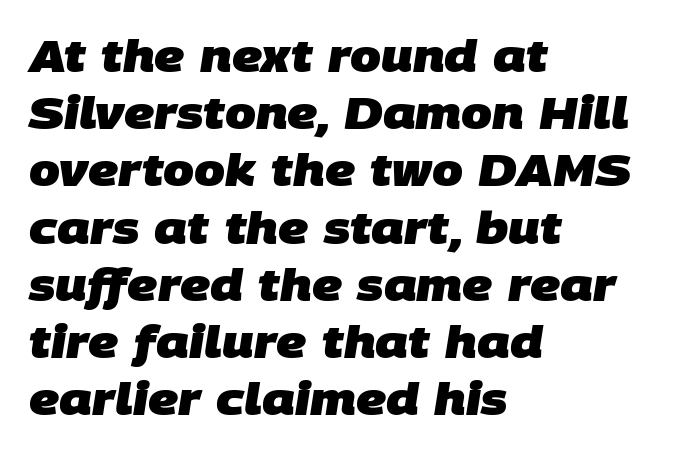
{"serif": "no", "bold": "yes", "weight": "heavy", "width": "normal", "stroke_contrast": "low", "x_height": "large", "monospaced": "no", "underline": "no", "align": "left", "line_spacing": "normal", "line_spacing_ratio": 1.3, "letter_spacing": "normal", "letter_spacing_em": 0.0, "glyph_px": 44}
